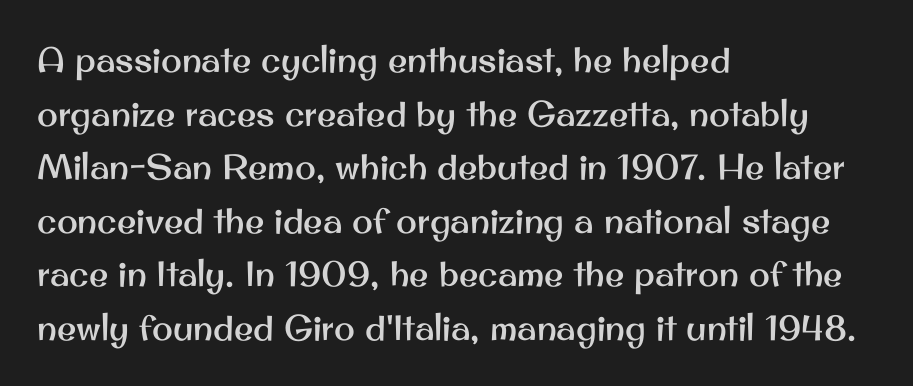
How are the letters spaced? Ordinarily, with no added tracking. Notice how descenders clear the ascenders below comfortably — that's standard leading. Line beginnings align vertically; line endings do not. Type style note: lacks serifs.
